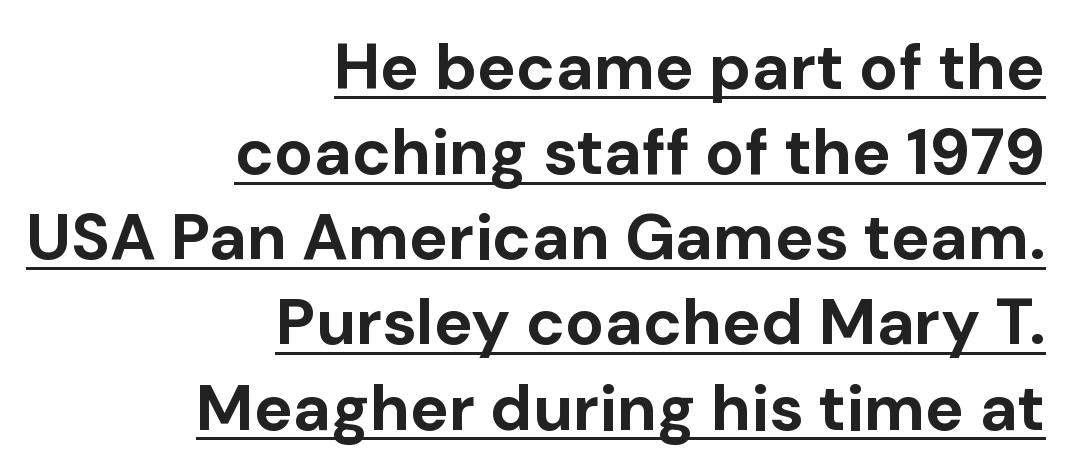
Q: Is the text bold? A: Yes.
Q: Is the text italic (slanted)? A: No, it is upright.
Q: Is the typeface a serif or a sans-serif typeface? A: Sans-serif.
Q: Is the text underlined? A: Yes.
Q: How is the paragraph aligned? A: Right-aligned.
Q: Is the spacing between letters normal or unusually wide? A: Normal.
Q: Is the spacing between lines tight, normal or loose? A: Normal.
Q: Width (condensed, normal, or wide)? A: Normal.
Q: Stroke contrast? A: Low.
Q: x-height? A: Medium.
Q: Monospaced? A: No.
